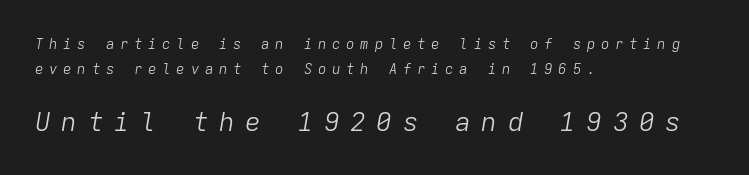
{"italic": "yes", "lean": "right", "slant_degrees": 9, "bold": "no", "underline": "no", "align": "left", "line_spacing_ratio": 1.76, "letter_spacing": "wide", "letter_spacing_em": 0.41, "larger_block": "second", "size_ratio": 1.86, "glyph_px": 26}
